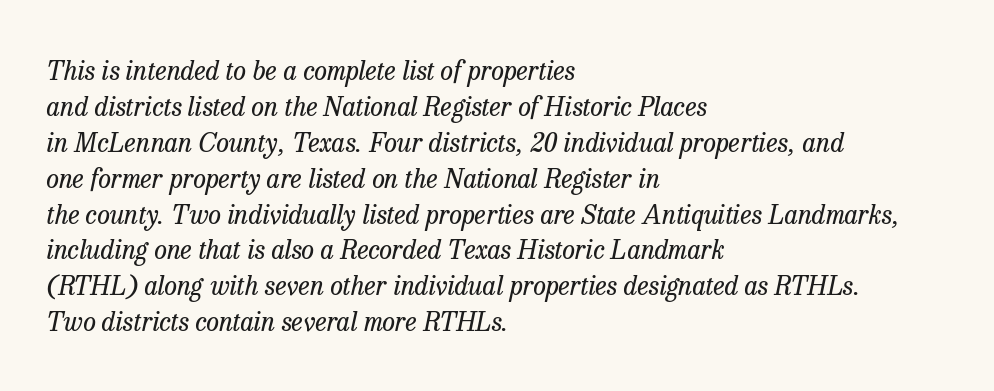
{"italic": "yes", "lean": "right", "slant_degrees": 13, "bold": "no", "underline": "no", "align": "left", "line_spacing": "normal", "line_spacing_ratio": 1.38, "letter_spacing": "normal", "letter_spacing_em": 0.0, "glyph_px": 26}
